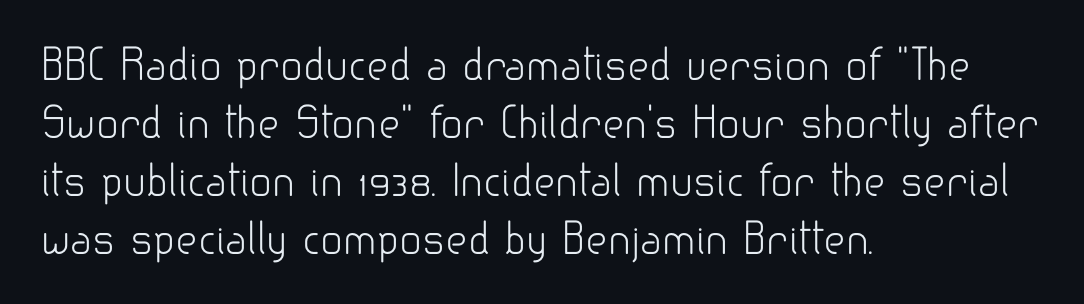
The image shows 42 px light sans-serif type, upright; set left-aligned, normal line spacing (1.38x), normal letter spacing, not underlined; low stroke contrast and a small x-height.
